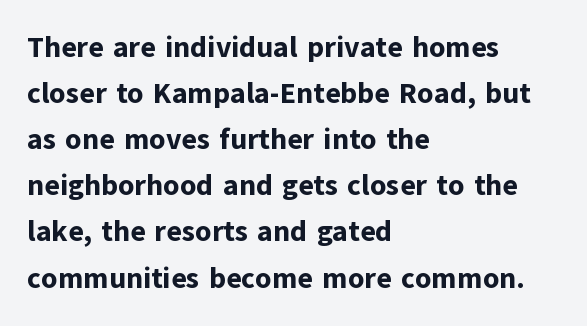
Do the characters align in a grid? No, the font is proportional. Does the type have serifs? No, each stem ends abruptly. Line beginnings align vertically; line endings do not. The letters stand upright; this is a roman face. Spacing between characters is what you'd get straight out of the box. The area under the type is left untouched.
